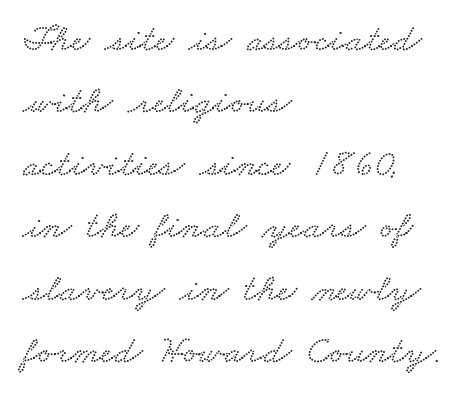
The image shows 39 px wide type; set left-aligned, normal line spacing (1.6x), normal letter spacing, not underlined; low stroke contrast and a small x-height.
